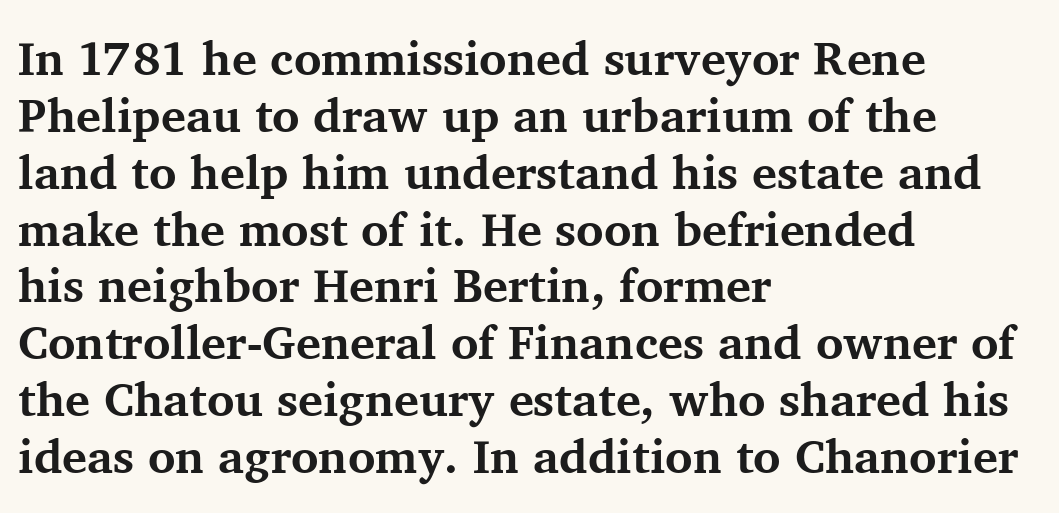
{"serif": "yes", "italic": "no", "bold": "yes", "weight": "bold", "width": "normal", "stroke_contrast": "medium", "x_height": "medium", "monospaced": "no", "underline": "no", "align": "left", "line_spacing_ratio": 1.21, "letter_spacing": "normal", "letter_spacing_em": 0.0, "glyph_px": 47}
